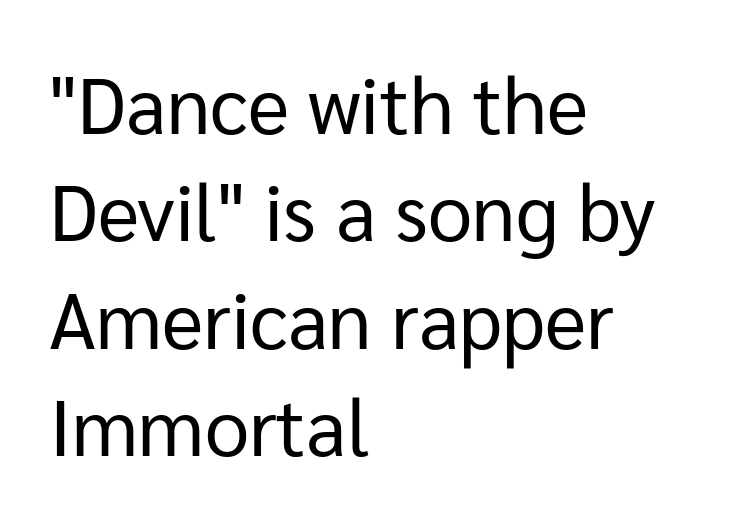
The image shows 79 px regular-weight sans-serif type, upright; set left-aligned, normal line spacing (1.36x), normal letter spacing, not underlined; low stroke contrast and a medium x-height.
